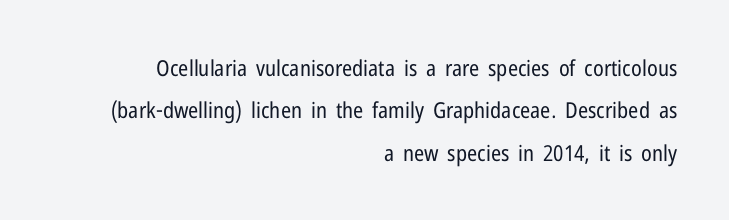
Q: Is the text bold? A: No.
Q: Is the text italic (slanted)? A: No, it is upright.
Q: Is the text underlined? A: No.
Q: How is the paragraph aligned? A: Right-aligned.
Q: Is the spacing between letters normal or unusually wide? A: Normal.
Q: Is the spacing between lines tight, normal or loose? A: Loose.
